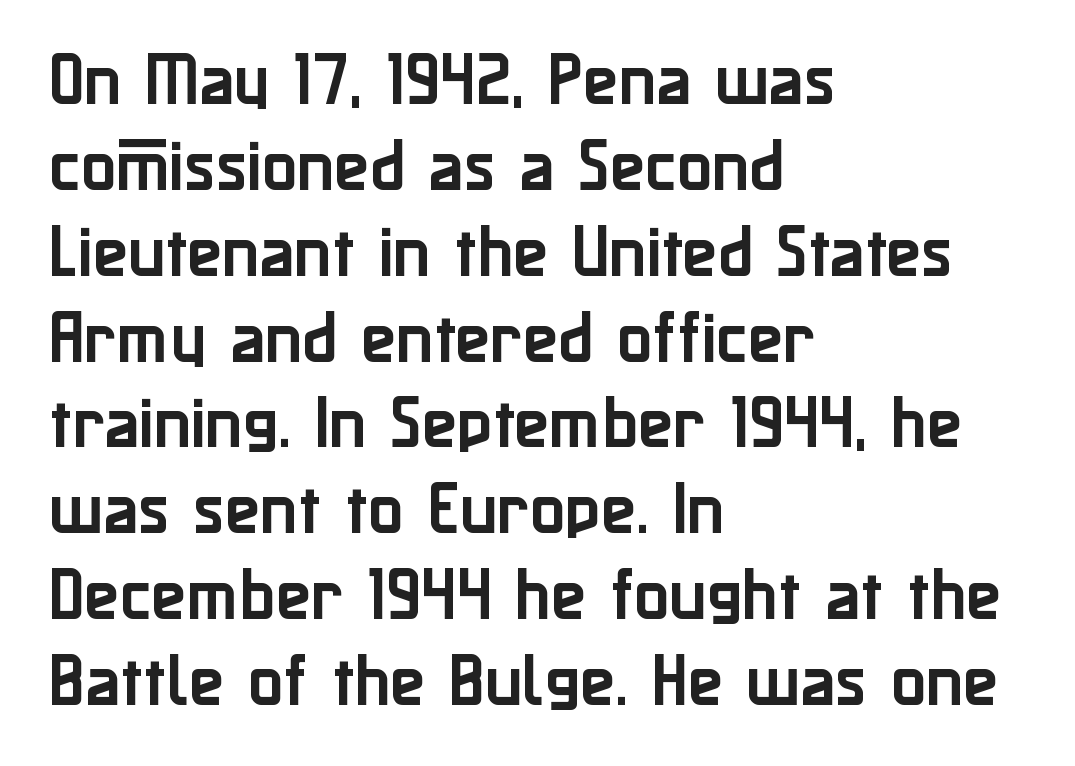
Q: Is the text italic (slanted)? A: No, it is upright.
Q: Is the typeface a serif or a sans-serif typeface? A: Sans-serif.
Q: Is the text underlined? A: No.
Q: How is the paragraph aligned? A: Left-aligned.
Q: Is the spacing between letters normal or unusually wide? A: Normal.
Q: Is the spacing between lines tight, normal or loose? A: Normal.
Q: Width (condensed, normal, or wide)? A: Normal.
Q: Stroke contrast? A: Low.
Q: x-height? A: Medium.
Q: Monospaced? A: No.
